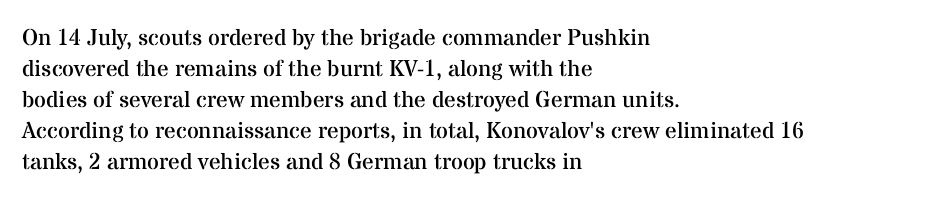
The image shows 23 px text type, upright; set left-aligned, normal line spacing (1.35x), normal letter spacing, not underlined.
